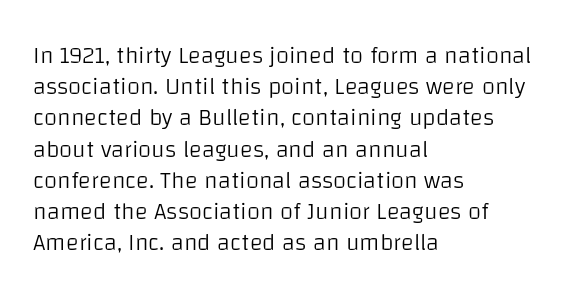
Q: Is the text bold? A: No.
Q: Is the text italic (slanted)? A: No, it is upright.
Q: Is the text underlined? A: No.
Q: How is the paragraph aligned? A: Left-aligned.
Q: Is the spacing between letters normal or unusually wide? A: Normal.
Q: Is the spacing between lines tight, normal or loose? A: Normal.
